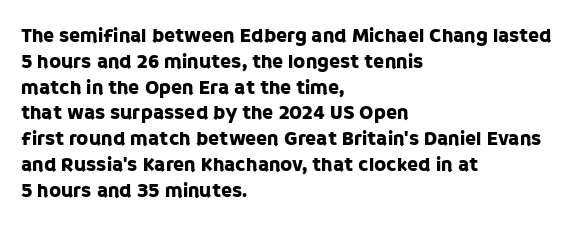
{"italic": "no", "underline": "no", "align": "left", "line_spacing": "normal", "line_spacing_ratio": 1.29, "letter_spacing": "normal", "letter_spacing_em": 0.0, "glyph_px": 20}
